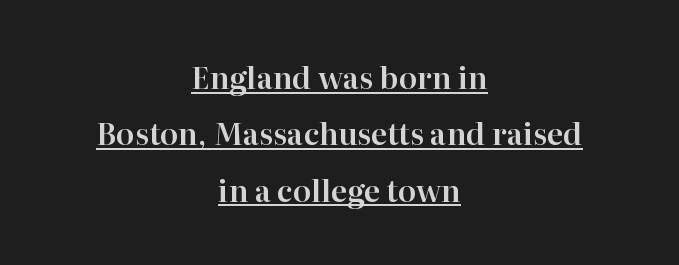
These lines are rendered in a variable-pitch font. Every stem runs plumb, perpendicular to the baseline. The paragraph has two soft edges and a firm central axis. Words appear dense and cohesive because spacing is normal. What decoration does the sample have? An underline. Yep, those are serifs on the letters.
